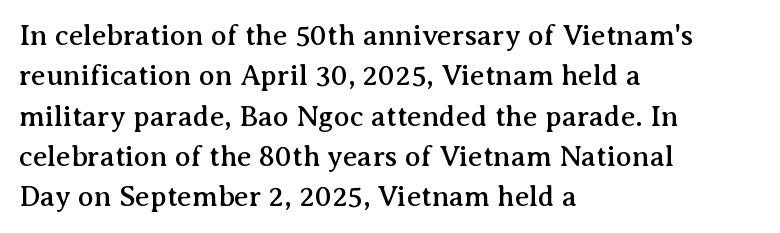
{"serif": "yes", "italic": "no", "width": "normal", "stroke_contrast": "medium", "x_height": "medium", "monospaced": "no", "underline": "no", "align": "left", "line_spacing": "normal", "line_spacing_ratio": 1.39, "letter_spacing": "normal", "letter_spacing_em": 0.0, "glyph_px": 29}
